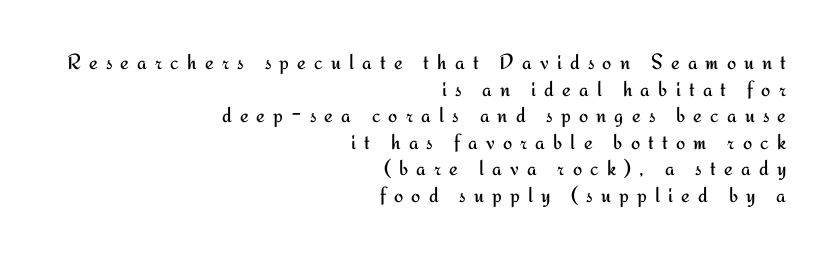
The image shows 22 px text type, upright; set right-aligned, line spacing 1.21x, unusually wide letter spacing (+0.37 em), not underlined.
